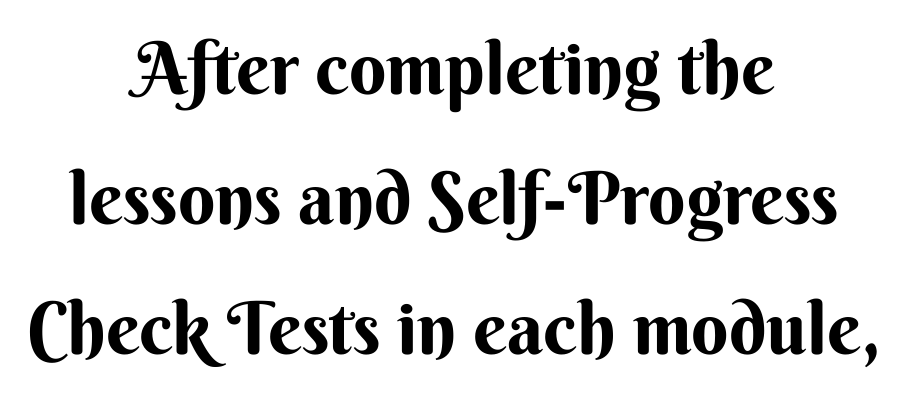
Spacing verdict: proportional, widths tailored to each character. Nope, not italic — everything's standing straight. Has an underline been added? It has not. Glyph-to-glyph distance matches everyday printed text. Horizontally, the lines are justified to the midpoint only.
